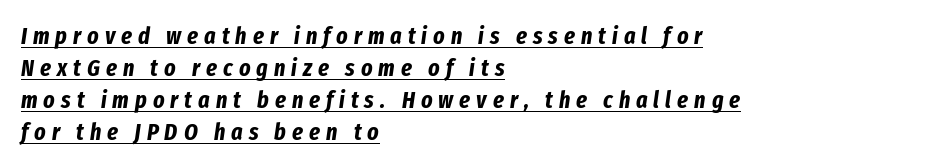
In designer terms, the underline attribute is active on this setting. What weight is shown? A full bold with thick strokes. The font's italic variant was chosen for this text. A typesetter would call this heavily tracked-out type. These lines stack with their left ends in a neat column. How would I describe the line gaps? Plain and ordinary.
